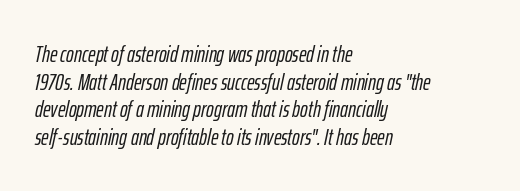
The image shows 23 px text type, italic (leaning right); set left-aligned, line spacing 1.2x, normal letter spacing, not underlined.
